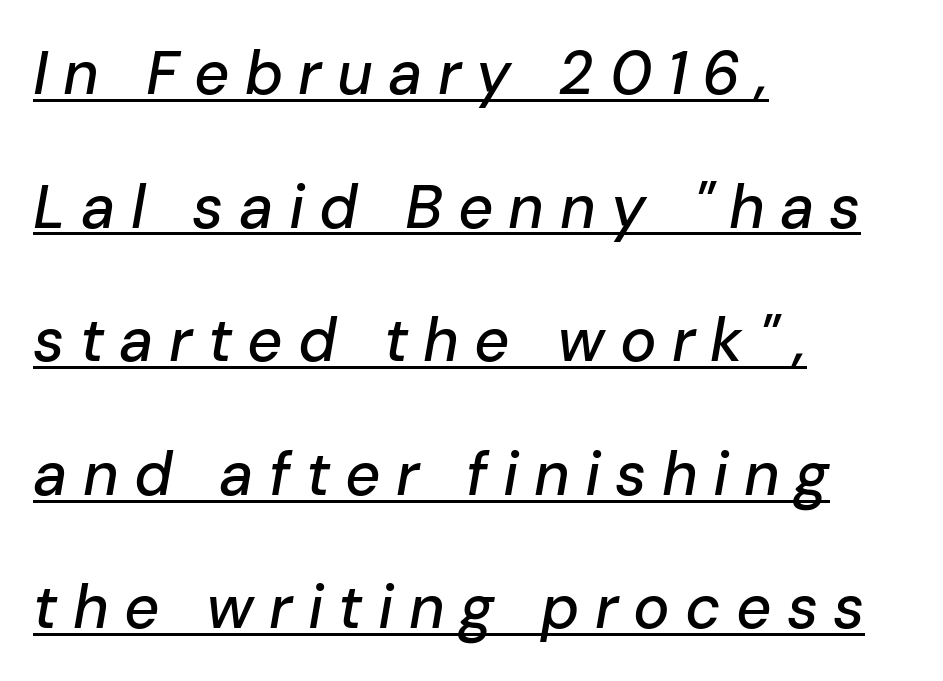
Q: Is the text italic (slanted)? A: Yes, it leans right by about 10 degrees.
Q: Is the text underlined? A: Yes.
Q: How is the paragraph aligned? A: Left-aligned.
Q: Is the spacing between letters normal or unusually wide? A: Unusually wide.
Q: Is the spacing between lines tight, normal or loose? A: Loose.
Q: Width (condensed, normal, or wide)? A: Normal.
Q: Stroke contrast? A: Low.
Q: x-height? A: Medium.
Q: Monospaced? A: No.
